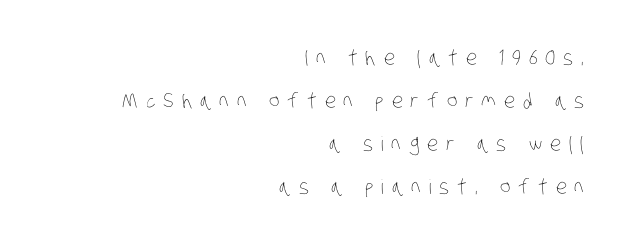
{"bold": "no", "underline": "no", "align": "right", "line_spacing": "loose", "line_spacing_ratio": 2.15, "letter_spacing": "wide", "letter_spacing_em": 0.4, "glyph_px": 20}
